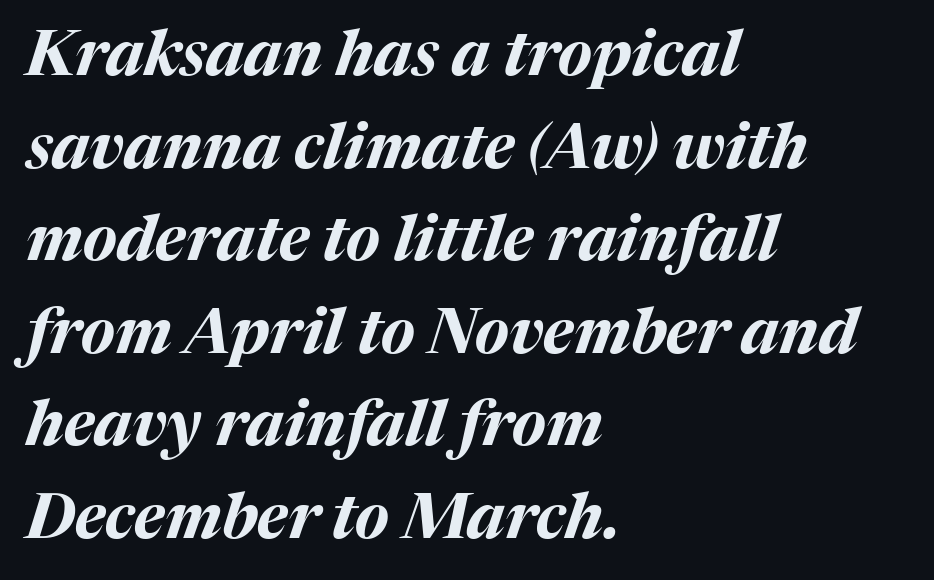
Q: Is the text bold? A: Yes.
Q: Is the text italic (slanted)? A: Yes, it leans right by about 17 degrees.
Q: Is the text underlined? A: No.
Q: How is the paragraph aligned? A: Left-aligned.
Q: Is the spacing between letters normal or unusually wide? A: Normal.
Q: Is the spacing between lines tight, normal or loose? A: Normal.
Q: Width (condensed, normal, or wide)? A: Normal.
Q: Stroke contrast? A: Medium.
Q: x-height? A: Medium.
Q: Monospaced? A: No.
